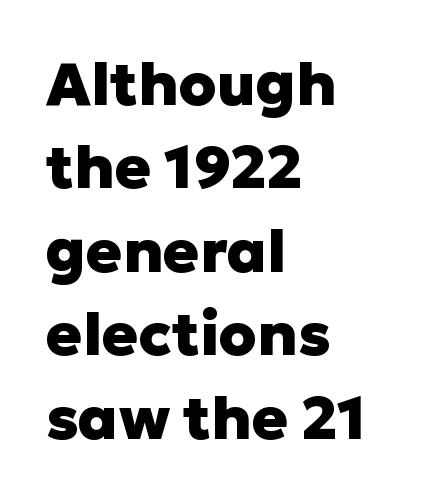
The rendering uses a moderate line-height, typical for paragraphs. The lines in this sample share a left origin and differ only in where they stop. The tracking reads as untouched default to a designer's eye. Descenders hang freely into open space.
